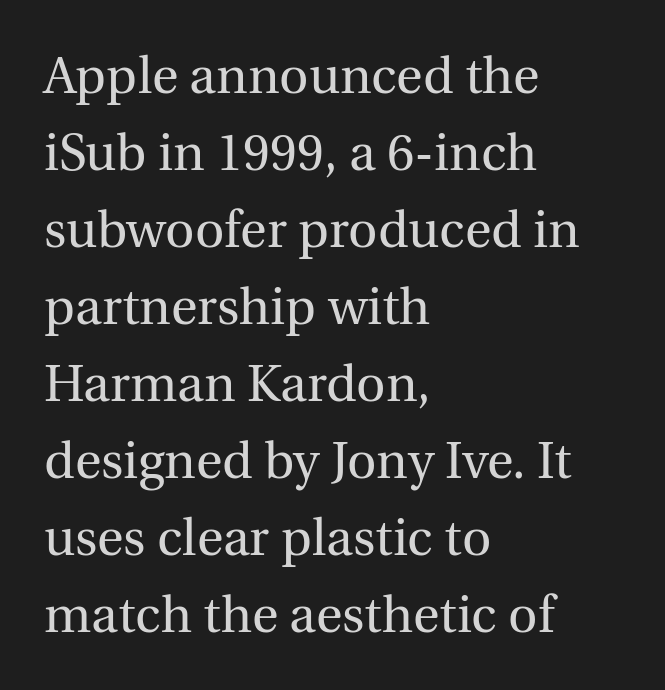
{"serif": "yes", "italic": "no", "bold": "no", "weight": "regular", "width": "normal", "x_height": "medium", "monospaced": "no", "underline": "no", "align": "left", "line_spacing": "normal", "line_spacing_ratio": 1.51, "letter_spacing": "normal", "letter_spacing_em": 0.0, "glyph_px": 51}
